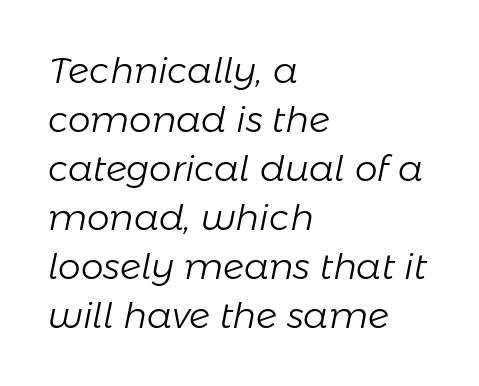
The passage shown has conventional tracking throughout. The line-height multiplier appears to be the usual default. Varying glyph widths throughout — classic text-font behaviour. Horizontal alignment here is leftward, the default for most running prose.
